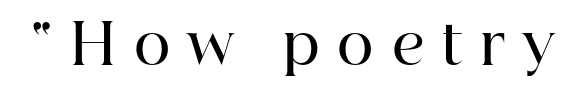
{"serif": "yes", "italic": "no", "bold": "semi", "weight": "semibold", "width": "normal", "stroke_contrast": "high", "x_height": "medium", "monospaced": "no", "underline": "no", "letter_spacing": "wide", "letter_spacing_em": 0.32, "glyph_px": 56}
